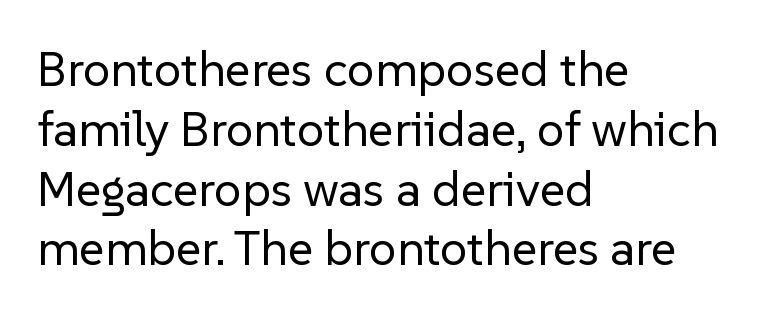
The image shows 49 px regular-weight sans-serif type, upright; set left-aligned, line spacing 1.22x, normal letter spacing, not underlined; low stroke contrast and a medium x-height.
